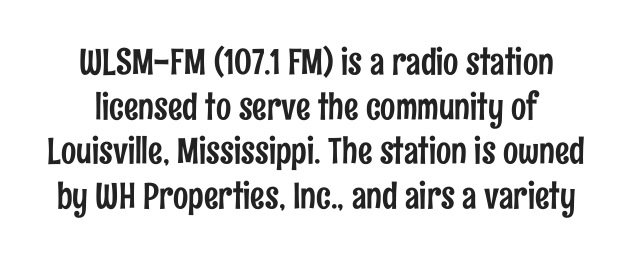
Q: Is the text italic (slanted)? A: No, it is upright.
Q: Is the typeface a serif or a sans-serif typeface? A: Sans-serif.
Q: Is the text underlined? A: No.
Q: Is the spacing between letters normal or unusually wide? A: Normal.
Q: Width (condensed, normal, or wide)? A: Condensed.
Q: Stroke contrast? A: Low.
Q: x-height? A: Medium.
Q: Monospaced? A: No.
